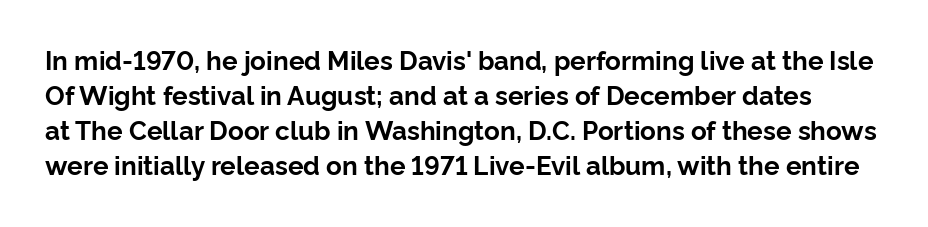
The passage shown is emphatically bold. Anything drawn beneath the words? Only blank space. Horizontal bands of white between lines are of average thickness. Italic: no, the glyphs are upright roman.
